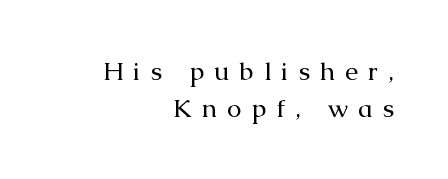
The foot of each line stays bare and open. One glance says typical: line gaps are just what's usual. A typesetter would call this heavily tracked-out type. Stroke mass is kept to a normal reading level or below.
